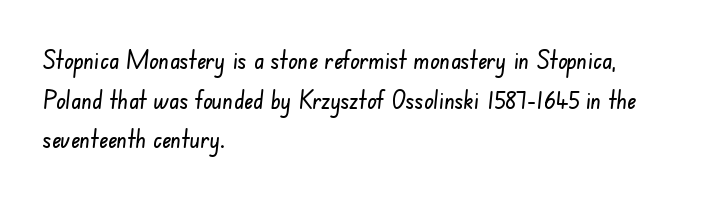
The lines in this sample share a left origin and differ only in where they stop. Honestly, the letter spacing is just normal — you wouldn't notice it. The line-height multiplier appears to be the usual default. Check under the words: just untouched page.
